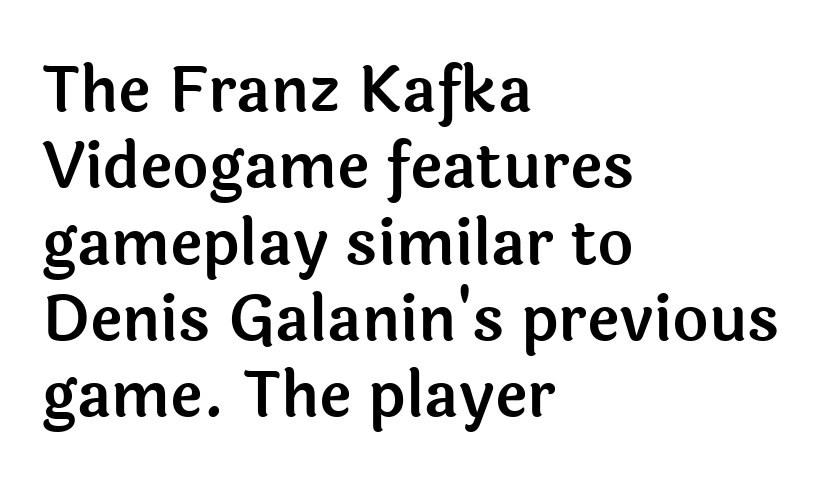
The image shows 62 px sans-serif type, upright; set left-aligned, line spacing 1.23x, normal letter spacing, not underlined; a medium x-height.
